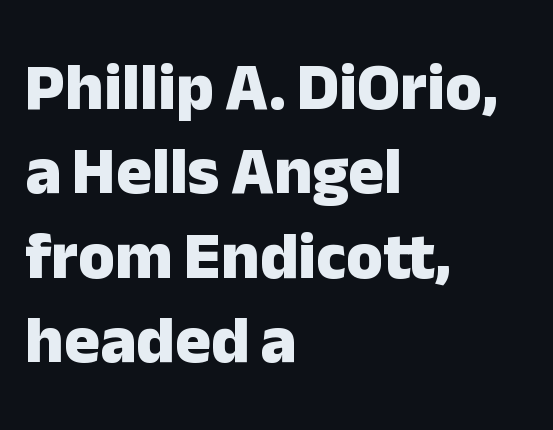
{"serif": "no", "italic": "no", "bold": "yes", "weight": "heavy", "width": "normal", "stroke_contrast": "low", "x_height": "medium", "monospaced": "no", "underline": "no", "align": "left", "line_spacing": "normal", "line_spacing_ratio": 1.26, "letter_spacing": "normal", "letter_spacing_em": 0.0, "glyph_px": 67}
